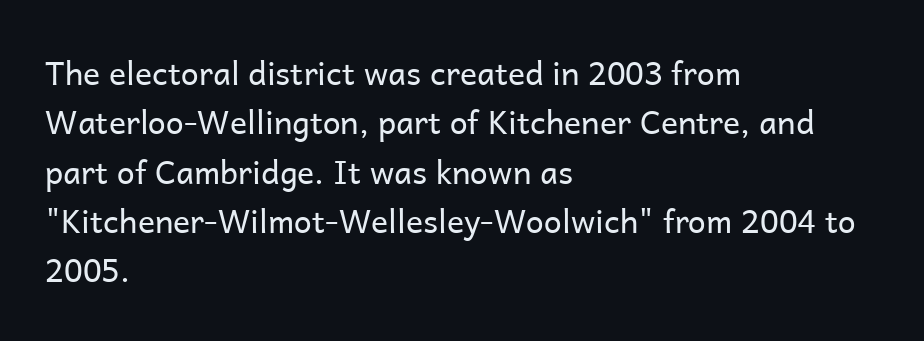
Q: Is the text bold? A: No.
Q: Is the text italic (slanted)? A: No, it is upright.
Q: Is the typeface a serif or a sans-serif typeface? A: Sans-serif.
Q: Is the text underlined? A: No.
Q: How is the paragraph aligned? A: Left-aligned.
Q: Is the spacing between letters normal or unusually wide? A: Normal.
Q: Is the spacing between lines tight, normal or loose? A: Normal.
Q: Width (condensed, normal, or wide)? A: Normal.
Q: Stroke contrast? A: Low.
Q: x-height? A: Medium.
Q: Monospaced? A: No.
